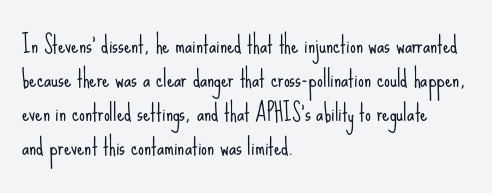
Q: Is the text bold? A: No.
Q: Is the text italic (slanted)? A: No, it is upright.
Q: Is the text underlined? A: No.
Q: How is the paragraph aligned? A: Left-aligned.
Q: Is the spacing between letters normal or unusually wide? A: Normal.
Q: Is the spacing between lines tight, normal or loose? A: Normal.
